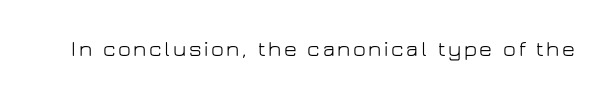
The image shows 22 px text type, upright; set not underlined.
